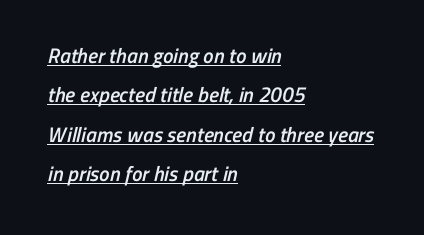
{"bold": "semi", "underline": "yes", "align": "left", "line_spacing_ratio": 1.88, "letter_spacing": "normal", "letter_spacing_em": 0.0, "glyph_px": 21}
